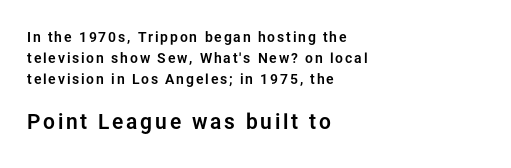
Notice how the stems are strictly vertical — no italics here. Any mark beneath the type? The region is blank. Baseline-to-baseline distance is the conventional proportion of letter height. Casual observation: everything's shoved over to the left. Type size steps up from the first block to the second.
